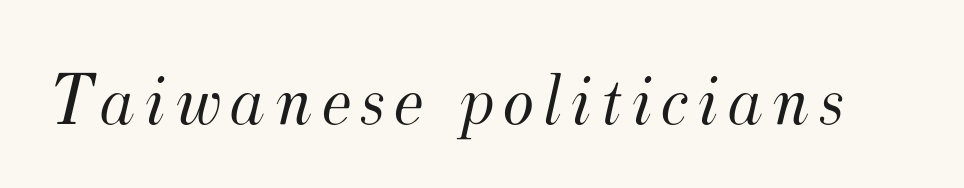
{"serif": "yes", "italic": "yes", "lean": "right", "slant_degrees": 12, "bold": "no", "weight": "light", "width": "normal", "stroke_contrast": "medium", "x_height": "small", "monospaced": "no", "underline": "no", "glyph_px": 74}
